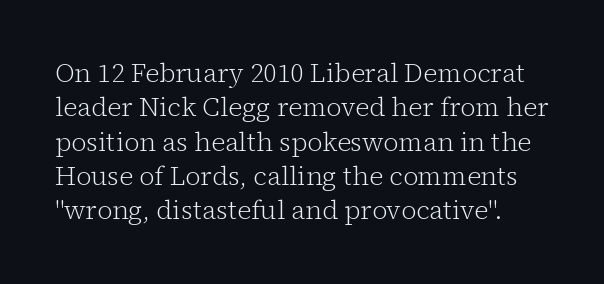
The image shows 26 px text type, upright; set normal line spacing (1.32x), normal letter spacing, not underlined.
